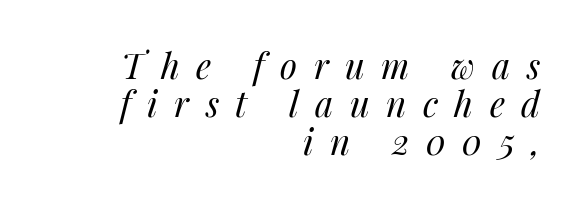
Style check: oblique. Is the block centered? No — it sits flush against the right margin. One glance says dense: line gaps are narrower than usual. The weight would be labelled regular, book, light, or lighter still.
